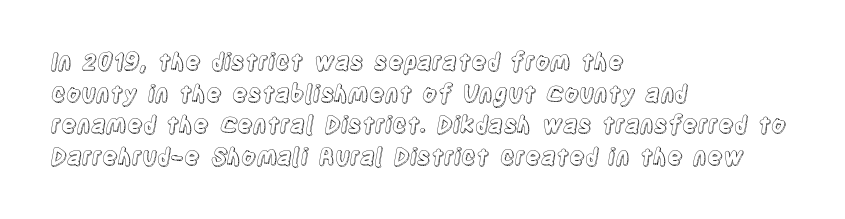
{"underline": "no", "align": "left", "line_spacing": "normal", "line_spacing_ratio": 1.37, "letter_spacing": "normal", "letter_spacing_em": 0.0, "glyph_px": 23}
